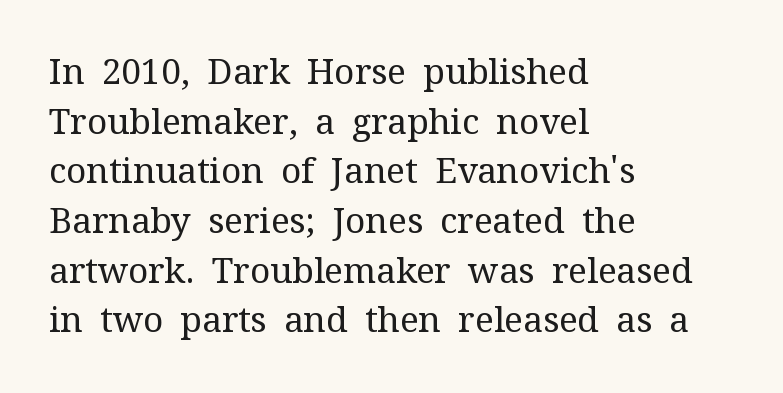
Plain, unruled lines of type. No heavy texture on the line: the type isn't bold. This block has exactly the height ordinary leading produces. Default kerning and tracking; the words read as compact shapes. Stroke terminals: seriffed.
